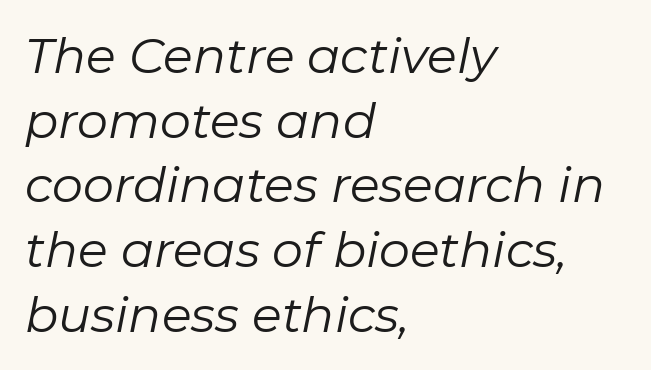
Q: Is the text bold? A: No.
Q: Is the text italic (slanted)? A: Yes, it leans right by about 11 degrees.
Q: Is the text underlined? A: No.
Q: How is the paragraph aligned? A: Left-aligned.
Q: Is the spacing between letters normal or unusually wide? A: Normal.
Q: Is the spacing between lines tight, normal or loose? A: Normal.
Q: Width (condensed, normal, or wide)? A: Normal.
Q: Stroke contrast? A: Low.
Q: x-height? A: Medium.
Q: Monospaced? A: No.
